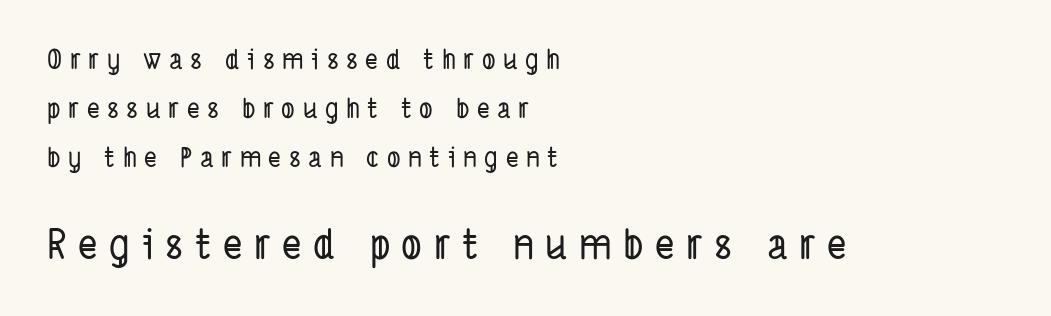
Underline: absent. Letterform terminals end flat and unadorned throughout the passage. Between one letter and the next there's a generous, obvious gap. Varying glyph widths throughout — classic text-font behaviour.
